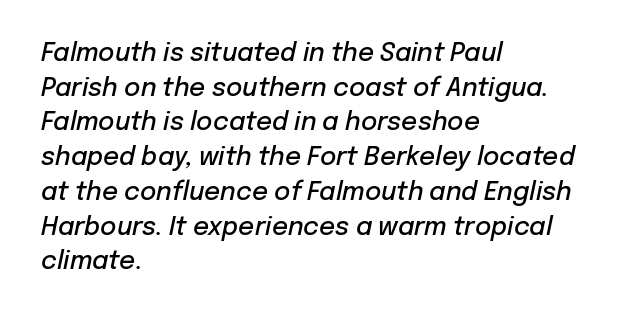
{"italic": "yes", "lean": "right", "slant_degrees": 12, "bold": "semi", "underline": "no", "align": "left", "line_spacing": "normal", "line_spacing_ratio": 1.39, "letter_spacing": "normal", "letter_spacing_em": 0.0, "glyph_px": 25}
